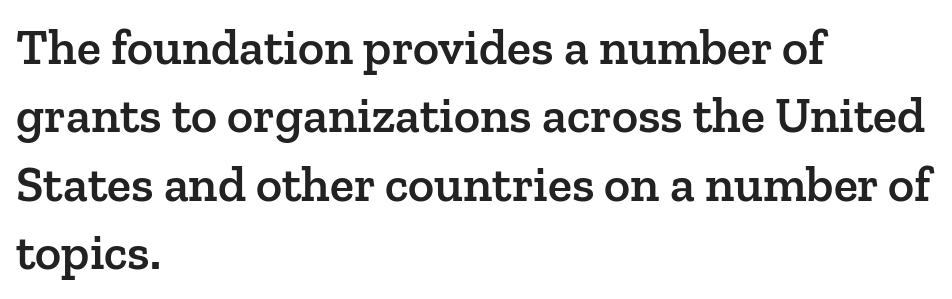
{"serif": "yes", "italic": "no", "bold": "semi", "weight": "semibold", "width": "normal", "stroke_contrast": "low", "x_height": "medium", "monospaced": "no", "underline": "no", "align": "left", "line_spacing": "normal", "line_spacing_ratio": 1.37, "letter_spacing": "normal", "letter_spacing_em": 0.0, "glyph_px": 50}
